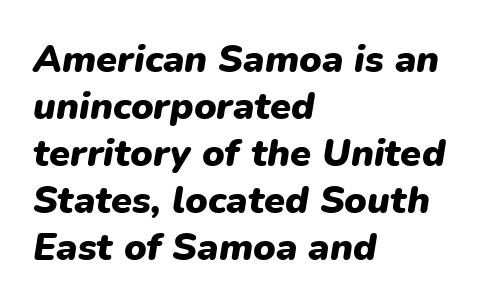
{"italic": "yes", "lean": "right", "slant_degrees": 9, "bold": "yes", "weight": "heavy", "width": "normal", "stroke_contrast": "low", "x_height": "medium", "monospaced": "no", "underline": "no", "align": "left", "line_spacing_ratio": 1.24, "letter_spacing": "normal", "letter_spacing_em": 0.0, "glyph_px": 38}
